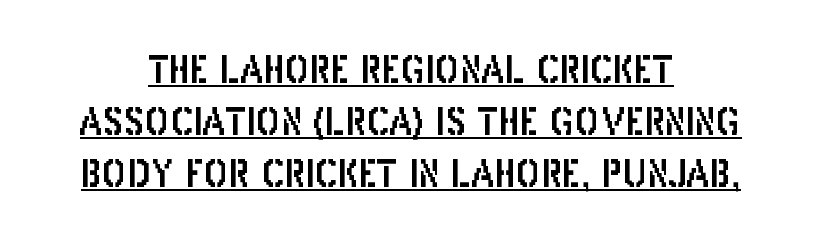
These lines are rendered in a variable-pitch font. The designer went with a sans here, leaving each stem footless. The lines in this sample share a center point and differ in where they start and stop. The letters stand straight up with perfectly vertical stems. A typesetter would call this zero additional tracking. Beneath each row of characters lies a ruled line.
